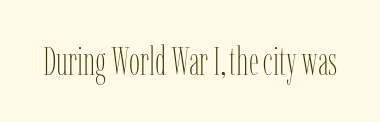
Q: Is the text bold? A: No.
Q: Is the text italic (slanted)? A: No, it is upright.
Q: Is the text underlined? A: No.
Q: Is the spacing between letters normal or unusually wide? A: Normal.
Q: Width (condensed, normal, or wide)? A: Condensed.
Q: Stroke contrast? A: Low.
Q: x-height? A: Medium.
Q: Monospaced? A: No.
